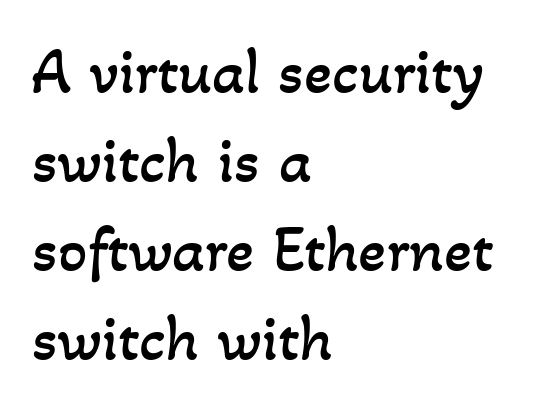
Q: Is the text bold? A: No.
Q: Is the text underlined? A: No.
Q: How is the paragraph aligned? A: Left-aligned.
Q: Is the spacing between letters normal or unusually wide? A: Normal.
Q: Is the spacing between lines tight, normal or loose? A: Normal.
Q: Width (condensed, normal, or wide)? A: Normal.
Q: Stroke contrast? A: Low.
Q: x-height? A: Small.
Q: Monospaced? A: No.
